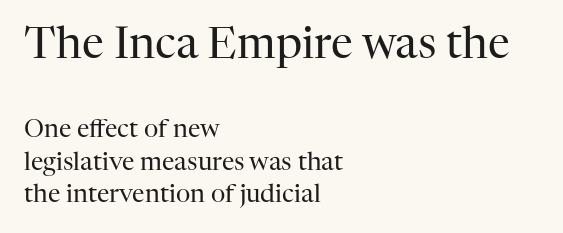
A clean baseline with only descenders dipping below it. You could call the tracking neutral — neither tight nor loose. Every row of glyphs begins at an identical x-position on the left. Note: serifs present on the glyphs.
